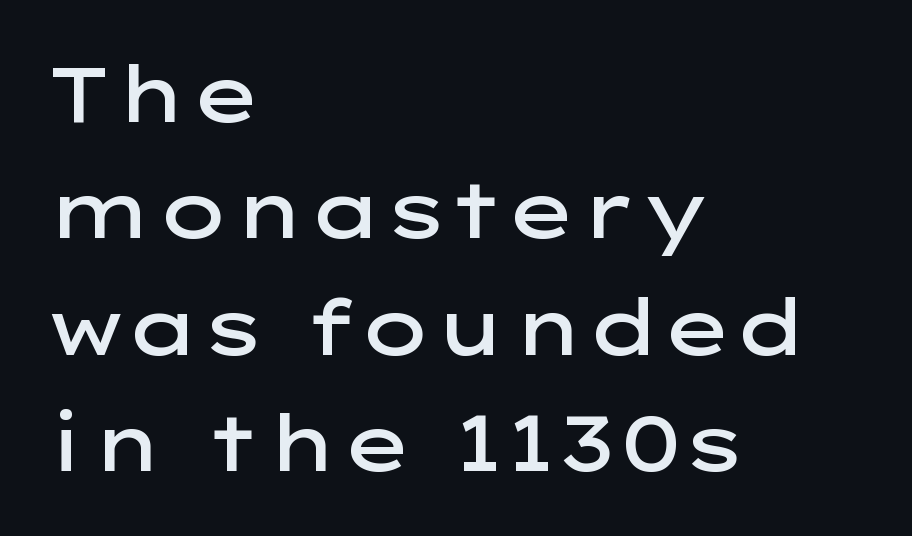
Q: Is the text bold? A: Semi-bold.
Q: Is the text italic (slanted)? A: No, it is upright.
Q: Is the typeface a serif or a sans-serif typeface? A: Sans-serif.
Q: Is the text underlined? A: No.
Q: How is the paragraph aligned? A: Left-aligned.
Q: Is the spacing between letters normal or unusually wide? A: Normal.
Q: Is the spacing between lines tight, normal or loose? A: Normal.
Q: Width (condensed, normal, or wide)? A: Wide.
Q: Stroke contrast? A: Low.
Q: x-height? A: Medium.
Q: Monospaced? A: No.
